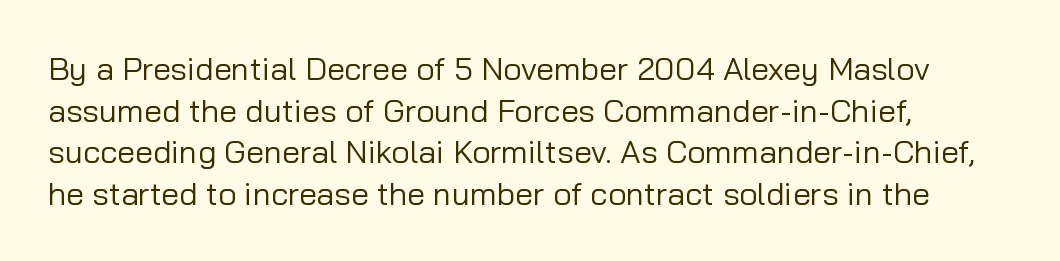
Look at the bottom of the vertical strokes: they stop flat, with no serifs. Proportional: the letters do not fall into vertical columns. Bare-footed words on every line. The lines in this sample share a left origin and differ only in where they stop. Weight: regular or lighter. This is roman type, the default non-slanted kind.
